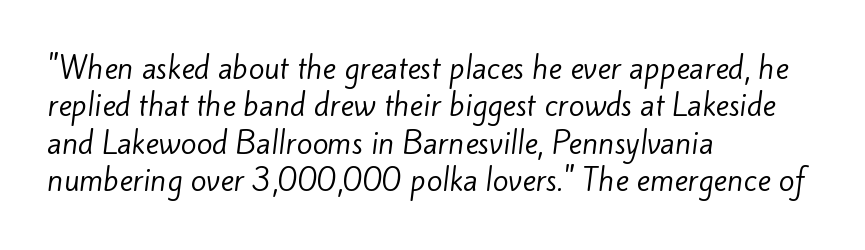
{"serif": "no", "bold": "no", "weight": "regular", "width": "normal", "stroke_contrast": "low", "x_height": "small", "monospaced": "no", "underline": "no", "align": "left", "line_spacing": "normal", "line_spacing_ratio": 1.29, "letter_spacing": "normal", "letter_spacing_em": 0.0, "glyph_px": 29}
